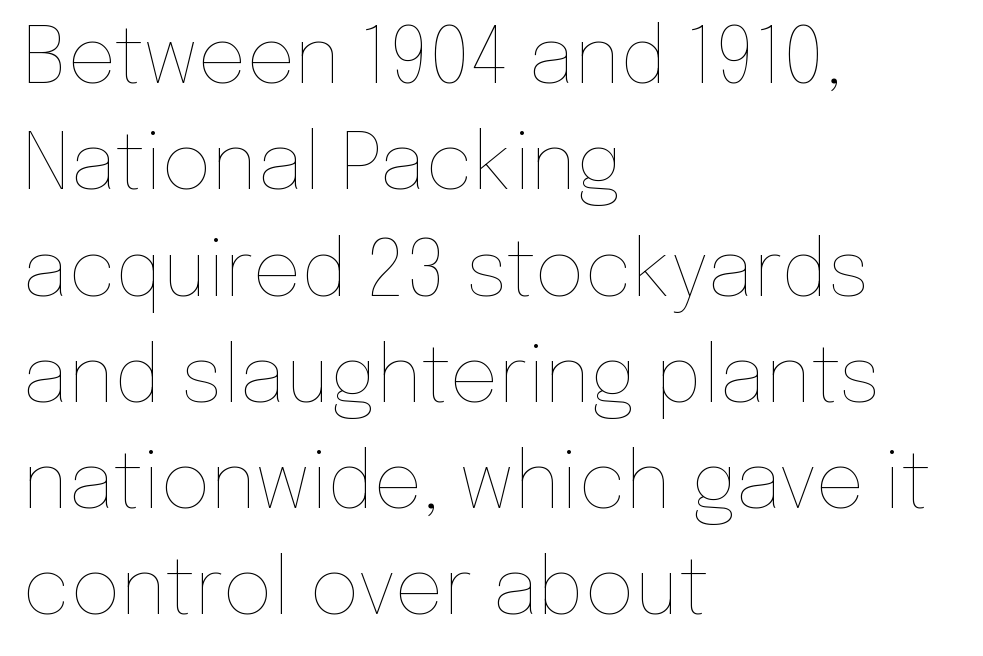
{"italic": "no", "bold": "no", "weight": "thin", "width": "normal", "stroke_contrast": "low", "x_height": "medium", "monospaced": "no", "underline": "no", "align": "left", "line_spacing": "normal", "line_spacing_ratio": 1.38, "letter_spacing": "normal", "letter_spacing_em": 0.0, "glyph_px": 77}
